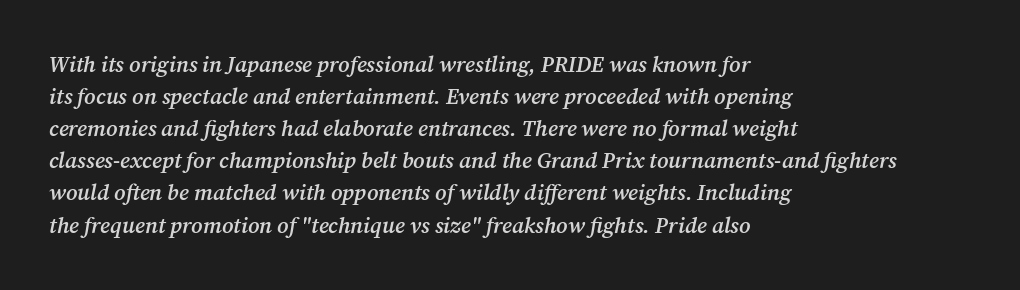
Rendered with sloped, italic letterforms. Baseline-to-baseline distance is the conventional proportion of letter height. Leftover space on each line is placed entirely after the last word. Moderately thickened strokes mark this as semibold type.
